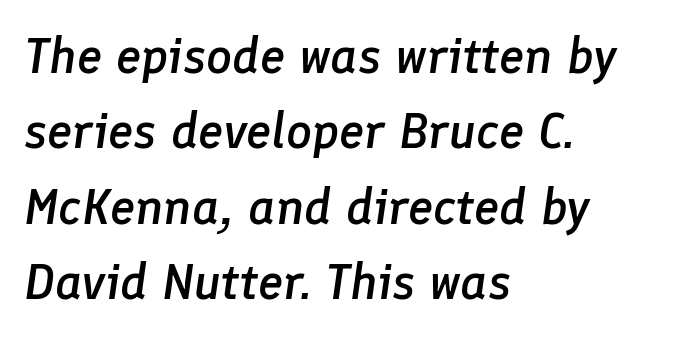
Q: Is the text bold? A: Semi-bold.
Q: Is the text italic (slanted)? A: Yes, it leans right by about 8 degrees.
Q: Is the text underlined? A: No.
Q: How is the paragraph aligned? A: Left-aligned.
Q: Is the spacing between letters normal or unusually wide? A: Normal.
Q: Is the spacing between lines tight, normal or loose? A: Normal.
Q: Width (condensed, normal, or wide)? A: Normal.
Q: Stroke contrast? A: Low.
Q: x-height? A: Medium.
Q: Monospaced? A: No.
